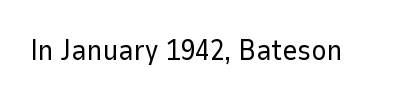
{"serif": "no", "italic": "no", "bold": "no", "weight": "regular", "width": "normal", "stroke_contrast": "low", "x_height": "medium", "monospaced": "no", "underline": "no", "letter_spacing": "normal", "letter_spacing_em": 0.0, "glyph_px": 29}
